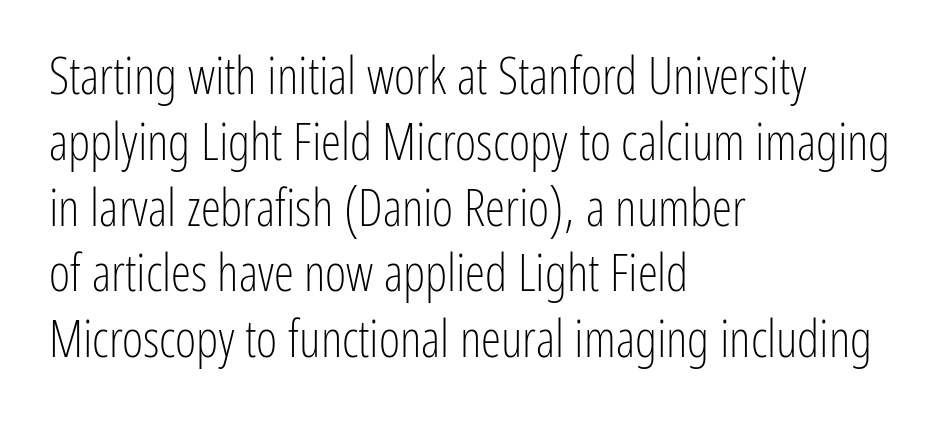
The image shows 51 px light, condensed sans-serif type, upright; set left-aligned, normal line spacing (1.29x), normal letter spacing, not underlined; low stroke contrast and a medium x-height.
